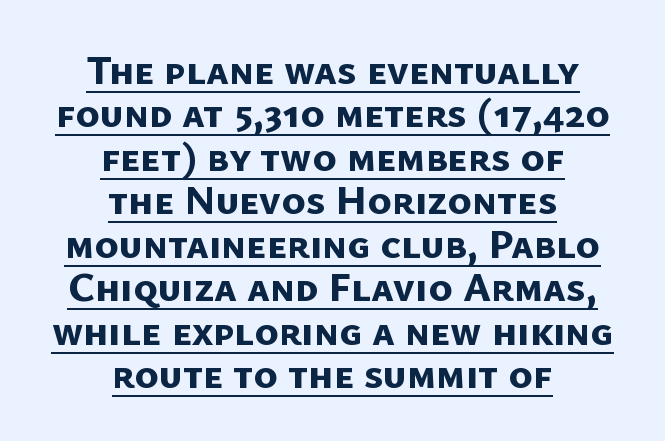
Q: Is the text bold? A: Yes.
Q: Is the typeface a serif or a sans-serif typeface? A: Sans-serif.
Q: Is the text underlined? A: Yes.
Q: How is the paragraph aligned? A: Centered.
Q: Is the spacing between letters normal or unusually wide? A: Normal.
Q: Is the spacing between lines tight, normal or loose? A: Tight.
Q: Width (condensed, normal, or wide)? A: Normal.
Q: Stroke contrast? A: Low.
Q: x-height? A: Medium.
Q: Monospaced? A: No.
